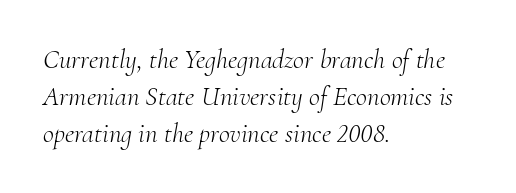
{"italic": "yes", "lean": "right", "slant_degrees": 10, "bold": "no", "underline": "no", "align": "left", "line_spacing": "normal", "line_spacing_ratio": 1.37, "letter_spacing": "normal", "letter_spacing_em": 0.0, "glyph_px": 27}
